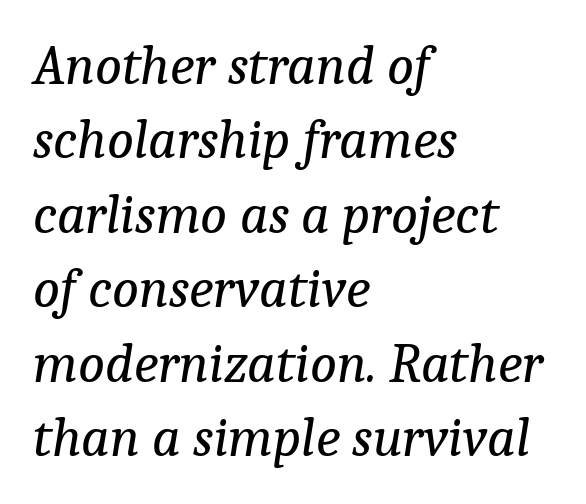
Heaviness? Minimal to ordinary, like unemphasized prose. The face used here is rendered with its standard letterfit. The space between consecutive lines is moderate. Observe the lean: these are italic letterforms. The face used here is proportionally spaced, like ordinary book or web type. The strip under each line holds only bare page.
